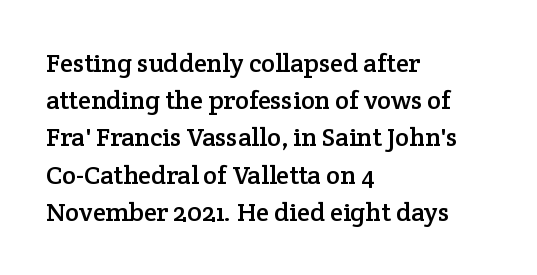
The image shows 26 px text type, upright; set left-aligned, normal line spacing (1.43x), normal letter spacing, not underlined.
